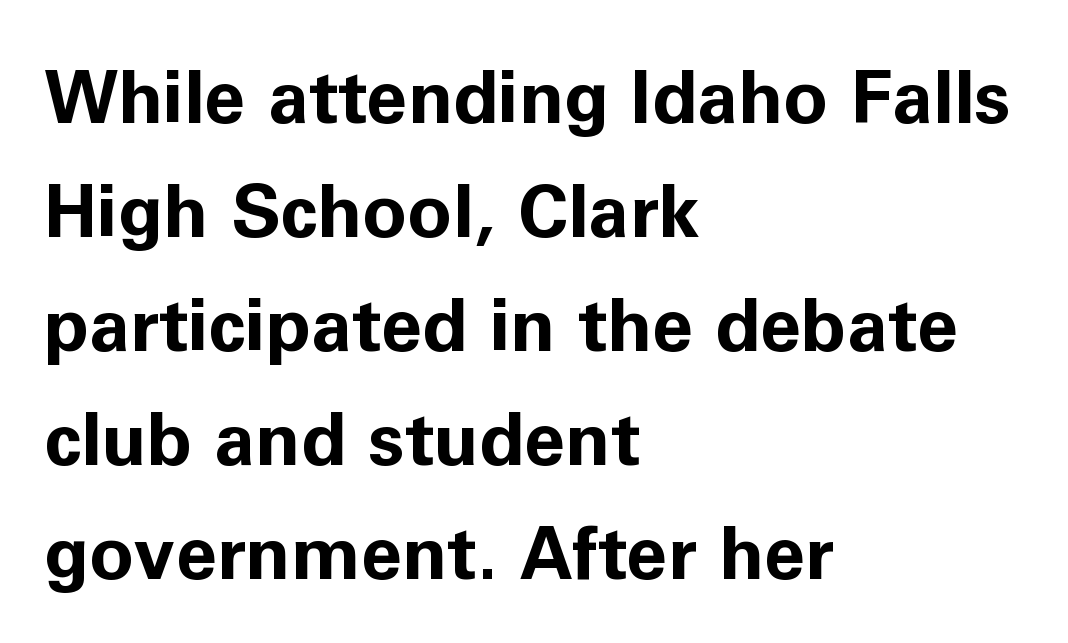
The image shows 74 px bold sans-serif type, upright; set left-aligned, normal line spacing (1.54x), normal letter spacing, not underlined; low stroke contrast and a medium x-height.
